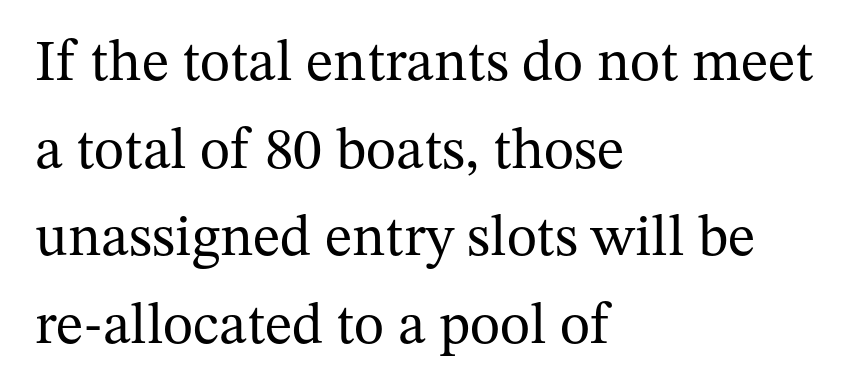
Q: Is the text bold? A: No.
Q: Is the text italic (slanted)? A: No, it is upright.
Q: Is the typeface a serif or a sans-serif typeface? A: Serif.
Q: Is the text underlined? A: No.
Q: How is the paragraph aligned? A: Left-aligned.
Q: Is the spacing between letters normal or unusually wide? A: Normal.
Q: Is the spacing between lines tight, normal or loose? A: Normal.
Q: Width (condensed, normal, or wide)? A: Normal.
Q: Stroke contrast? A: Medium.
Q: x-height? A: Medium.
Q: Monospaced? A: No.
